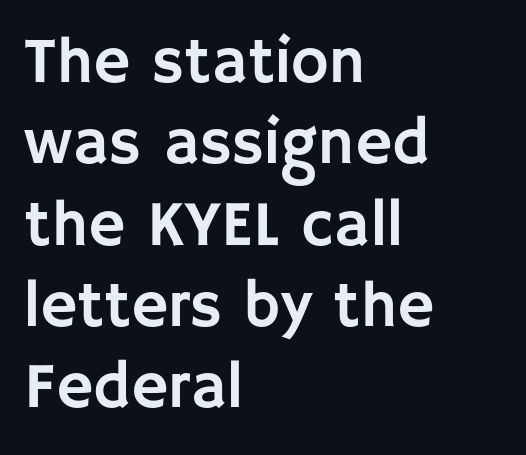
Q: Is the text italic (slanted)? A: No, it is upright.
Q: Is the typeface a serif or a sans-serif typeface? A: Sans-serif.
Q: Is the text underlined? A: No.
Q: How is the paragraph aligned? A: Left-aligned.
Q: Is the spacing between letters normal or unusually wide? A: Normal.
Q: Is the spacing between lines tight, normal or loose? A: Normal.
Q: Width (condensed, normal, or wide)? A: Normal.
Q: Stroke contrast? A: Low.
Q: x-height? A: Large.
Q: Monospaced? A: No.
